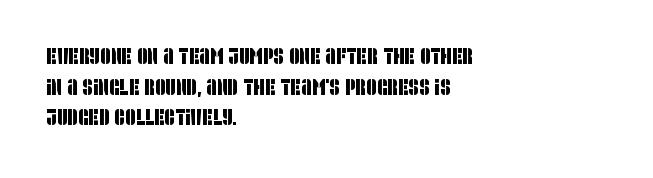
The image shows 23 px text type; set left-aligned, normal line spacing (1.33x), normal letter spacing, not underlined.
